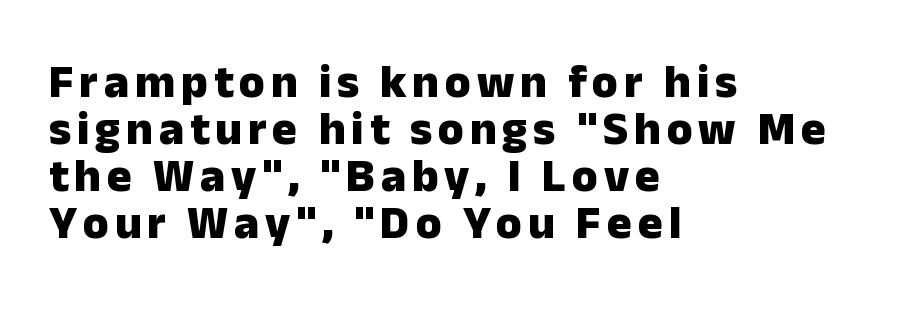
The image shows 47 px heavy sans-serif type, upright; set left-aligned, tight line spacing (1.0x), not underlined; low stroke contrast and a medium x-height.
